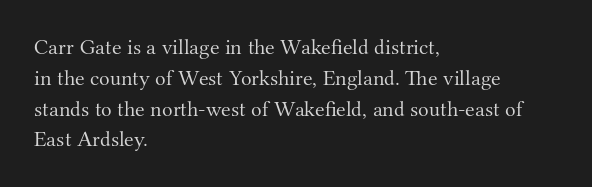
{"italic": "no", "bold": "no", "underline": "no", "align": "left", "line_spacing": "normal", "line_spacing_ratio": 1.4, "letter_spacing": "normal", "letter_spacing_em": 0.0, "glyph_px": 22}
